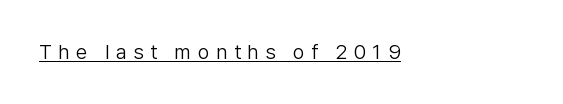
Q: Is the text bold? A: No.
Q: Is the text italic (slanted)? A: No, it is upright.
Q: Is the text underlined? A: Yes.
Q: How is the paragraph aligned? A: Left-aligned.
Q: Is the spacing between letters normal or unusually wide? A: Unusually wide.
